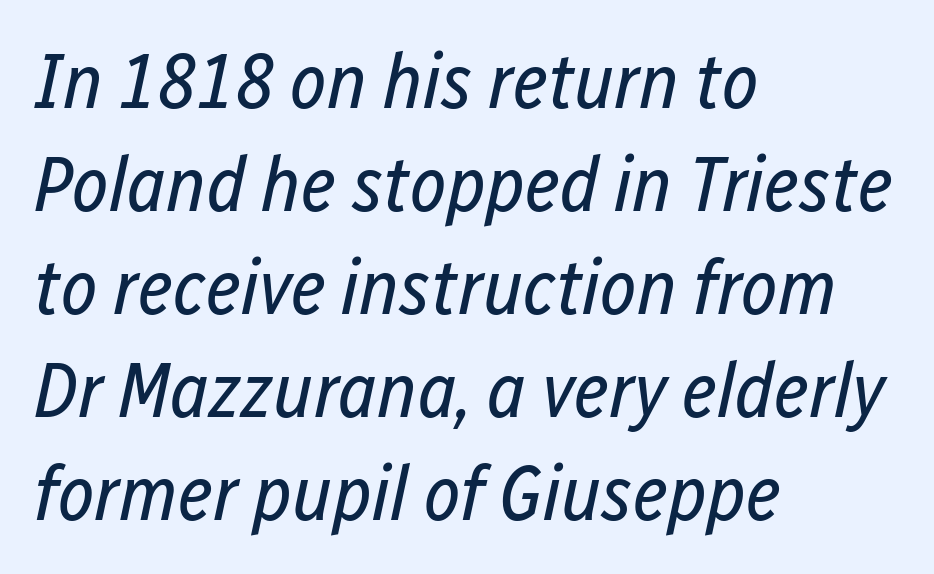
The image shows 78 px regular-weight, condensed type, italic (leaning right); set left-aligned, normal line spacing (1.32x), normal letter spacing, not underlined; low stroke contrast and a medium x-height.
